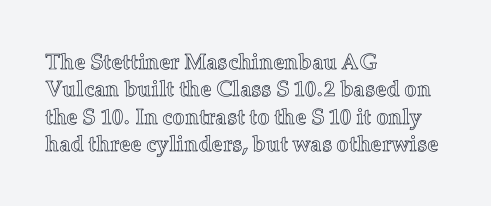
{"italic": "no", "underline": "no", "align": "left", "line_spacing_ratio": 1.24, "letter_spacing": "normal", "letter_spacing_em": 0.0, "glyph_px": 22}
